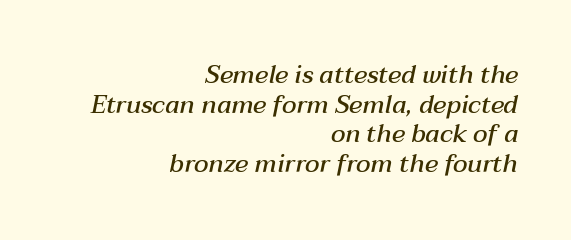
{"italic": "yes", "lean": "right", "slant_degrees": 12, "bold": "semi", "underline": "no", "align": "right", "line_spacing_ratio": 1.19, "letter_spacing": "normal", "letter_spacing_em": 0.0, "glyph_px": 25}
